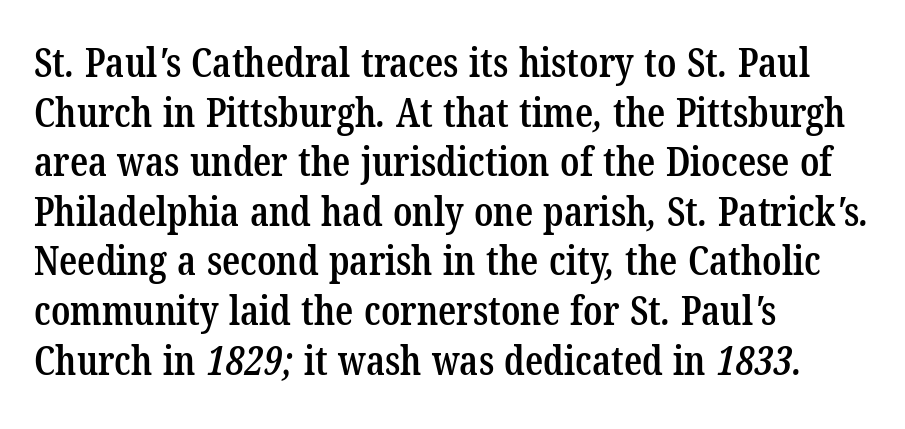
The image shows 40 px semibold, condensed serif type; set left-aligned, line spacing 1.24x, normal letter spacing, not underlined; low stroke contrast and a medium x-height.
